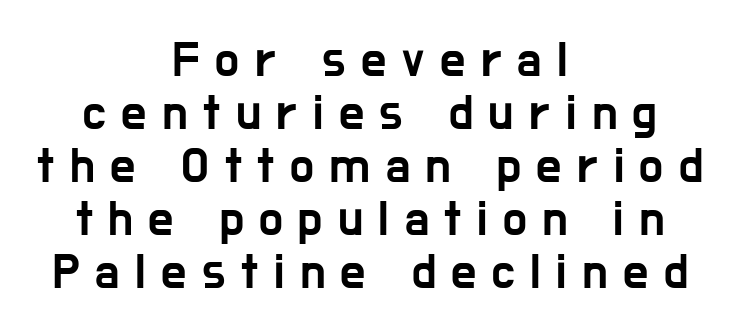
The image shows 50 px condensed sans-serif type, upright; set centered, tight line spacing (1.06x), unusually wide letter spacing (+0.31 em), not underlined; low stroke contrast and a medium x-height.
